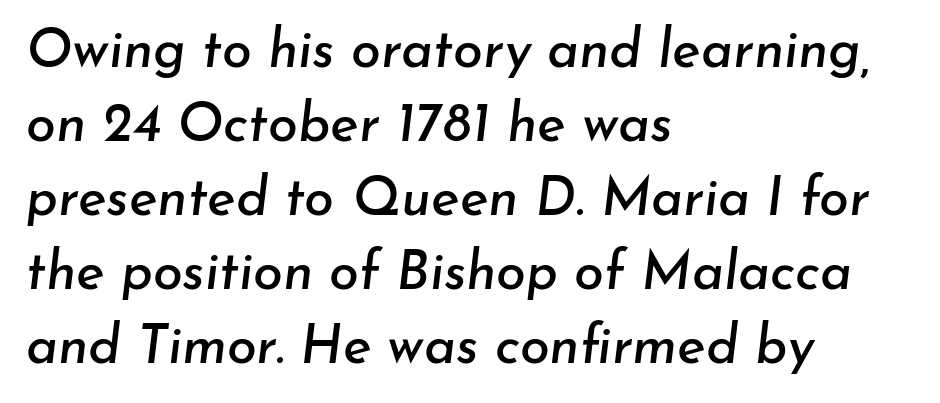
The image shows 54 px text type, italic (leaning right); set left-aligned, normal line spacing (1.37x), normal letter spacing, not underlined; low stroke contrast and a small x-height.
